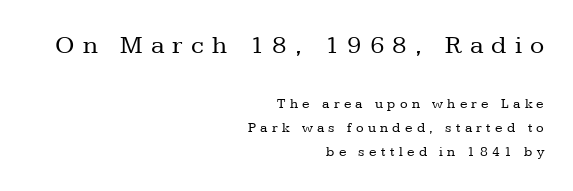
Think standard paragraph weight, or any step lighter than that. The typesetter chose a ragged-left arrangement here. Vertical strokes here are truly vertical. Between one letter and the next there's a generous, obvious gap. Rule under the text: the space is simply empty.
